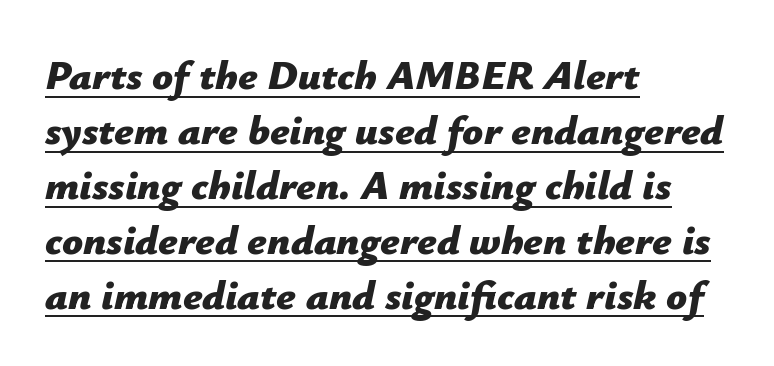
Q: Is the text bold? A: Yes.
Q: Is the text italic (slanted)? A: Yes, it leans right by about 12 degrees.
Q: Is the text underlined? A: Yes.
Q: How is the paragraph aligned? A: Left-aligned.
Q: Is the spacing between letters normal or unusually wide? A: Normal.
Q: Is the spacing between lines tight, normal or loose? A: Normal.
Q: Width (condensed, normal, or wide)? A: Normal.
Q: Stroke contrast? A: Low.
Q: x-height? A: Medium.
Q: Monospaced? A: No.
